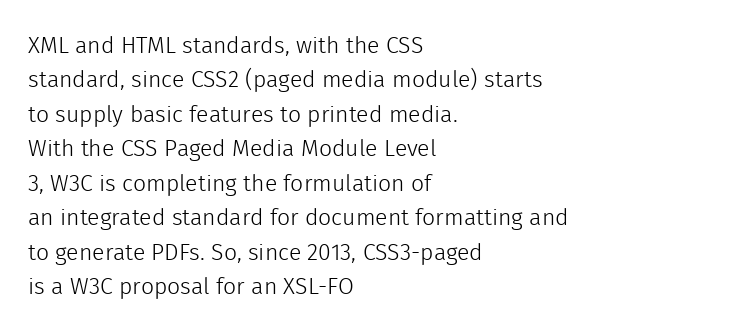
{"italic": "no", "bold": "no", "underline": "no", "align": "left", "line_spacing": "normal", "line_spacing_ratio": 1.5, "letter_spacing": "normal", "letter_spacing_em": 0.0, "glyph_px": 23}
